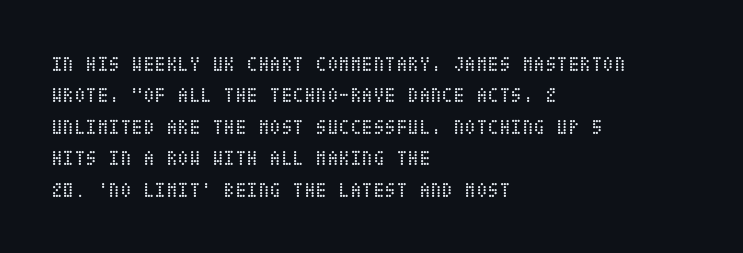
{"italic": "no", "bold": "no", "underline": "no", "align": "left", "line_spacing": "normal", "line_spacing_ratio": 1.5, "letter_spacing": "normal", "letter_spacing_em": 0.0, "glyph_px": 21}
